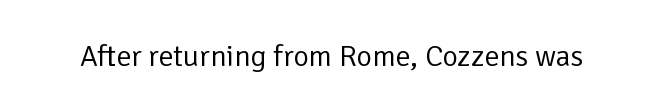
Nope, not italic — everything's standing straight. No letter is thick-stroked: the sample isn't bold. Plain, unruled lines of type. I'd call this a sans setting — the letters go barefoot. Here the designer chose a conventional face with non-uniform glyph widths. The tracking reads as untouched default to a designer's eye.
